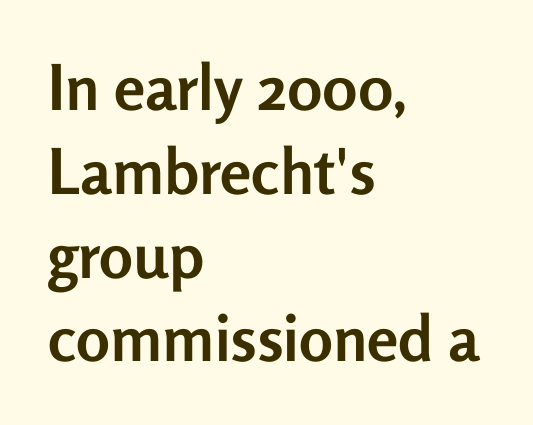
Q: Is the text bold? A: Yes.
Q: Is the text italic (slanted)? A: No, it is upright.
Q: Is the typeface a serif or a sans-serif typeface? A: Sans-serif.
Q: Is the text underlined? A: No.
Q: How is the paragraph aligned? A: Left-aligned.
Q: Is the spacing between letters normal or unusually wide? A: Normal.
Q: Is the spacing between lines tight, normal or loose? A: Normal.
Q: Width (condensed, normal, or wide)? A: Normal.
Q: Stroke contrast? A: Low.
Q: x-height? A: Medium.
Q: Monospaced? A: No.
